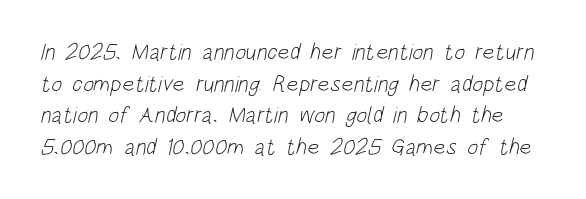
{"bold": "no", "underline": "no", "line_spacing": "normal", "line_spacing_ratio": 1.37, "letter_spacing": "normal", "letter_spacing_em": 0.0, "glyph_px": 23}
